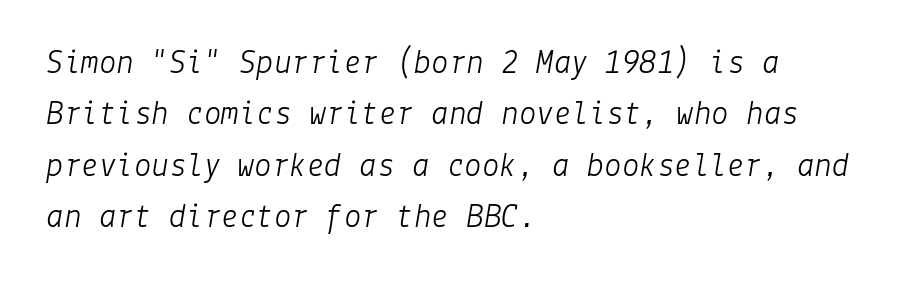
{"italic": "yes", "lean": "right", "slant_degrees": 9, "bold": "no", "weight": "light", "width": "normal", "stroke_contrast": "low", "x_height": "medium", "underline": "no", "align": "left", "line_spacing": "normal", "line_spacing_ratio": 1.47, "letter_spacing": "normal", "letter_spacing_em": 0.0, "glyph_px": 35}
